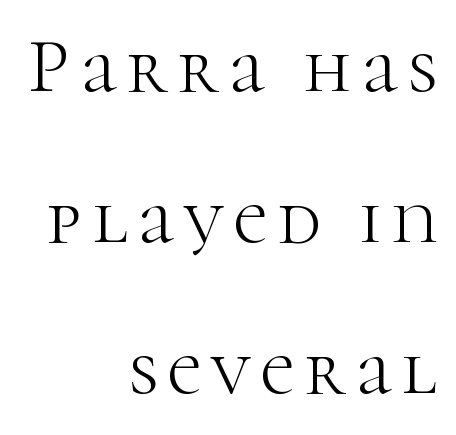
{"serif": "yes", "italic": "no", "bold": "no", "weight": "light", "width": "normal", "stroke_contrast": "high", "x_height": "medium", "monospaced": "no", "underline": "no", "align": "right", "line_spacing": "loose", "line_spacing_ratio": 1.96, "glyph_px": 77}
